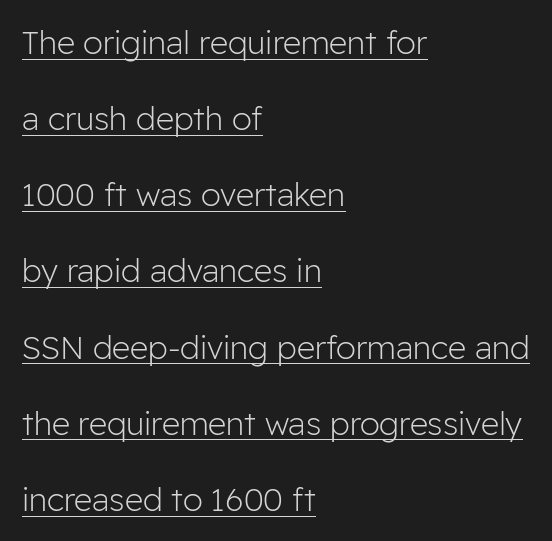
Characters remain perfectly vertical along every line. The weight would be labelled regular, book, light, or lighter still. Notice how a bar underscores the lettering throughout. The paragraph shown leans on its left margin. This sample has the flowing, uneven cadence of proportional lettering.
